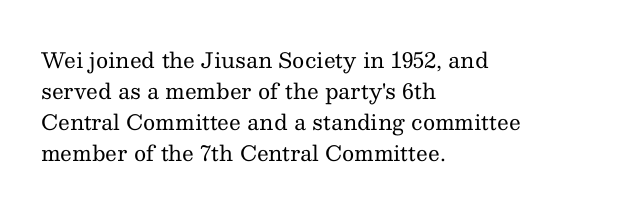
The image shows 21 px text type, upright; set left-aligned, normal line spacing (1.48x), normal letter spacing, not underlined.
